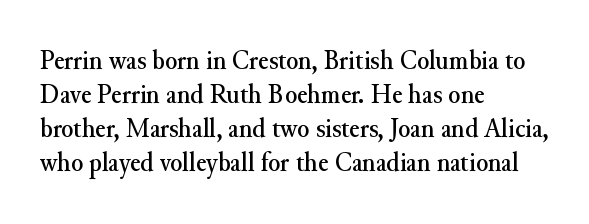
The image shows 28 px serif type, upright; set left-aligned, line spacing 1.21x, normal letter spacing, not underlined; medium stroke contrast and a small x-height.
